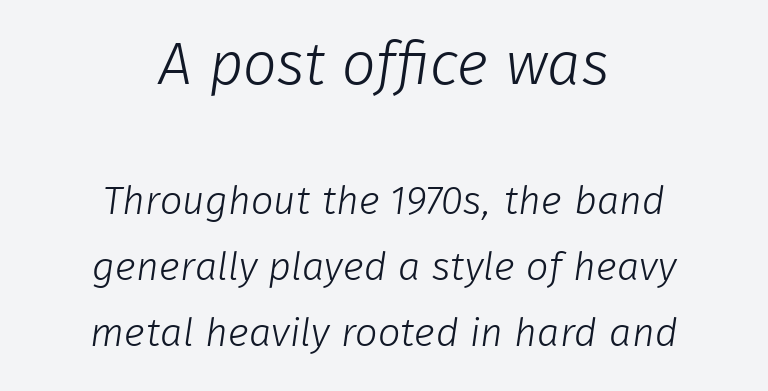
The image shows 60 px light sans-serif type; set centered, normal line spacing (1.64x), normal letter spacing, not underlined; the first (top) block is 1.5x larger; low stroke contrast and a medium x-height.
